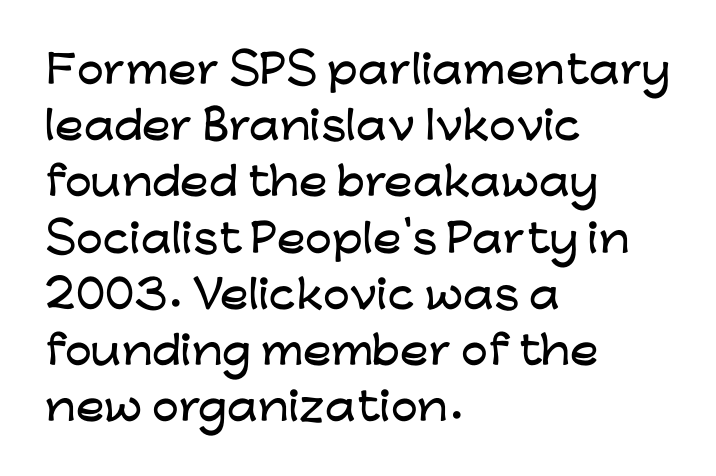
Q: Is the text italic (slanted)? A: No, it is upright.
Q: Is the typeface a serif or a sans-serif typeface? A: Sans-serif.
Q: Is the text underlined? A: No.
Q: How is the paragraph aligned? A: Left-aligned.
Q: Is the spacing between letters normal or unusually wide? A: Normal.
Q: Is the spacing between lines tight, normal or loose? A: Normal.
Q: Width (condensed, normal, or wide)? A: Wide.
Q: Stroke contrast? A: Low.
Q: x-height? A: Medium.
Q: Monospaced? A: No.
